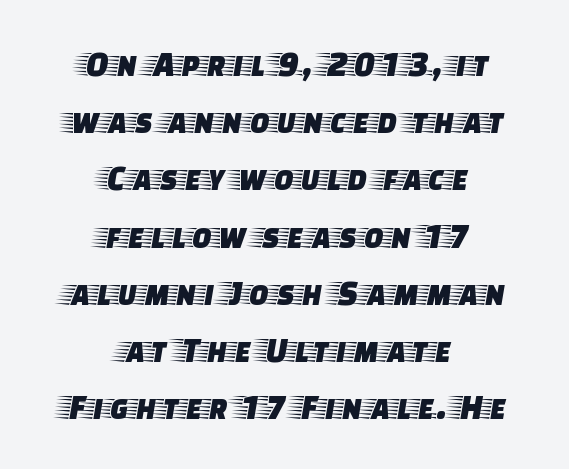
{"serif": "yes", "width": "wide", "stroke_contrast": "low", "x_height": "large", "monospaced": "no", "underline": "no", "align": "center", "line_spacing": "normal", "line_spacing_ratio": 1.59, "letter_spacing": "normal", "letter_spacing_em": 0.0, "glyph_px": 36}
